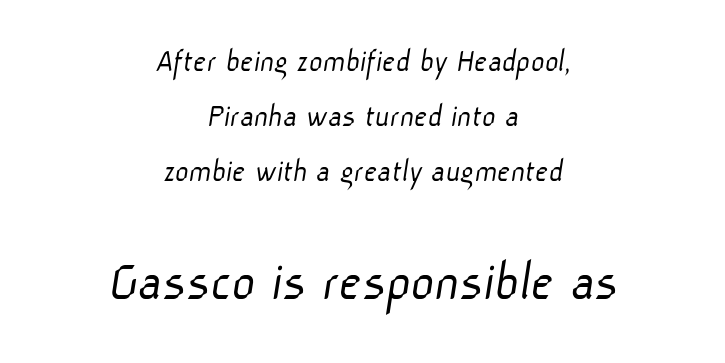
{"serif": "no", "bold": "no", "weight": "light", "width": "normal", "stroke_contrast": "low", "x_height": "medium", "monospaced": "no", "underline": "no", "align": "center", "line_spacing": "normal", "line_spacing_ratio": 1.67, "letter_spacing": "normal", "letter_spacing_em": 0.0, "larger_block": "second", "size_ratio": 1.73, "glyph_px": 57}
